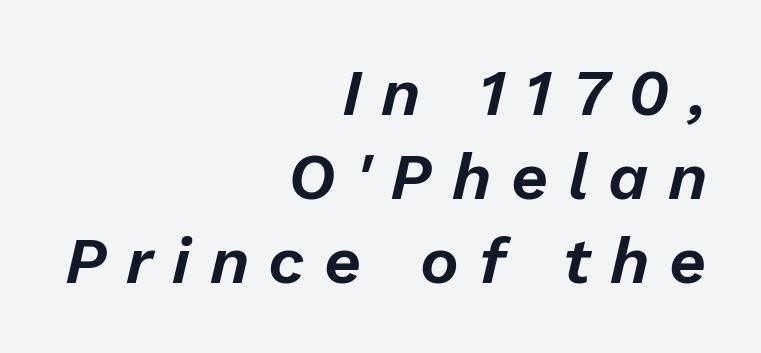
The image shows 65 px text type, italic (leaning right); set right-aligned, normal line spacing (1.29x), unusually wide letter spacing (+0.3 em), not underlined; low stroke contrast and a medium x-height.
